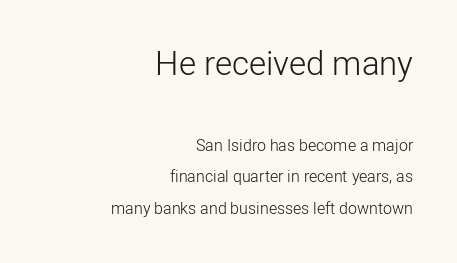
Q: Is the text bold? A: No.
Q: Is the text italic (slanted)? A: No, it is upright.
Q: Is the typeface a serif or a sans-serif typeface? A: Sans-serif.
Q: Is the text underlined? A: No.
Q: How is the paragraph aligned? A: Right-aligned.
Q: Is the spacing between letters normal or unusually wide? A: Normal.
Q: Is the spacing between lines tight, normal or loose? A: Loose.
Q: Which block of text is set in a larger size, the first (top) or the second (bottom)? A: The first (top) one.
Q: Width (condensed, normal, or wide)? A: Normal.
Q: Stroke contrast? A: Low.
Q: x-height? A: Medium.
Q: Monospaced? A: No.
